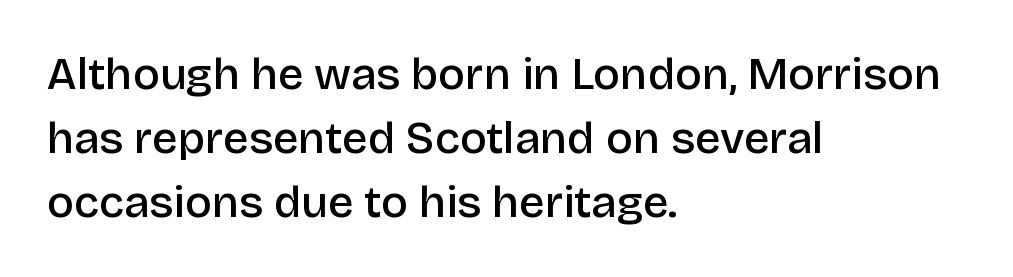
The image shows 45 px semibold sans-serif type, upright; set left-aligned, normal line spacing (1.42x), normal letter spacing, not underlined; low stroke contrast and a large x-height.
